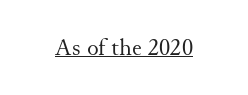
{"italic": "no", "bold": "no", "underline": "yes", "letter_spacing": "normal", "letter_spacing_em": 0.0, "glyph_px": 24}
